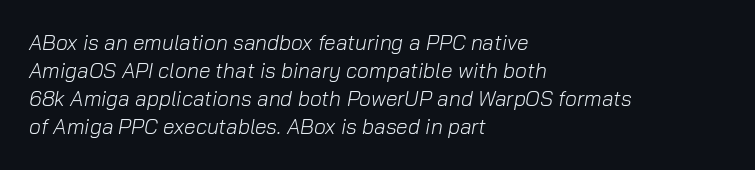
Q: Is the text bold? A: No.
Q: Is the text italic (slanted)? A: Yes, it leans right by about 10 degrees.
Q: Is the text underlined? A: No.
Q: How is the paragraph aligned? A: Left-aligned.
Q: Is the spacing between letters normal or unusually wide? A: Normal.
Q: Is the spacing between lines tight, normal or loose? A: Normal.
